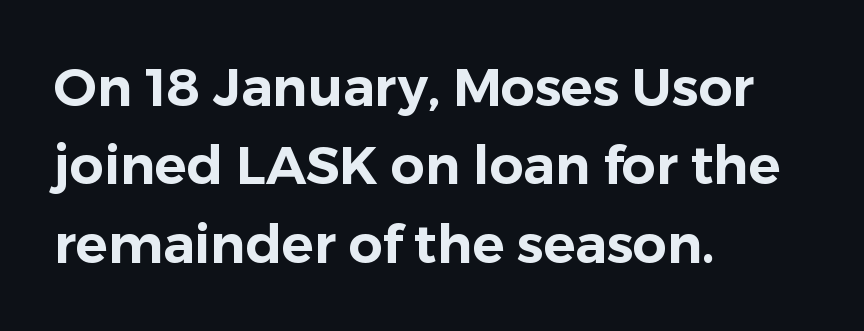
{"serif": "no", "italic": "no", "width": "normal", "stroke_contrast": "low", "x_height": "medium", "monospaced": "no", "underline": "no", "align": "left", "line_spacing": "normal", "line_spacing_ratio": 1.48, "letter_spacing": "normal", "letter_spacing_em": 0.0, "glyph_px": 53}
